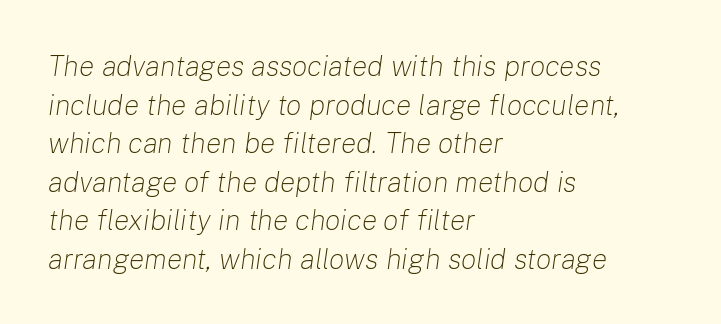
Look at the tracking — it's just the regular setting, nothing added. The letters are slanted; this is an italic face. The line-height multiplier appears to be the usual default. No letter is thick-stroked: the sample isn't bold. Words float on clear page, feet unadorned.
